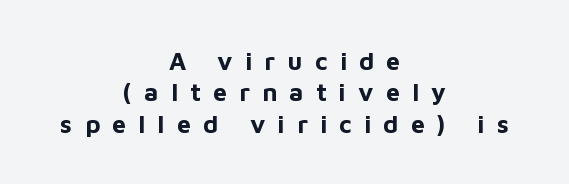
{"italic": "no", "bold": "yes", "underline": "no", "align": "center", "line_spacing": "normal", "line_spacing_ratio": 1.26, "letter_spacing": "wide", "letter_spacing_em": 0.49, "glyph_px": 25}
